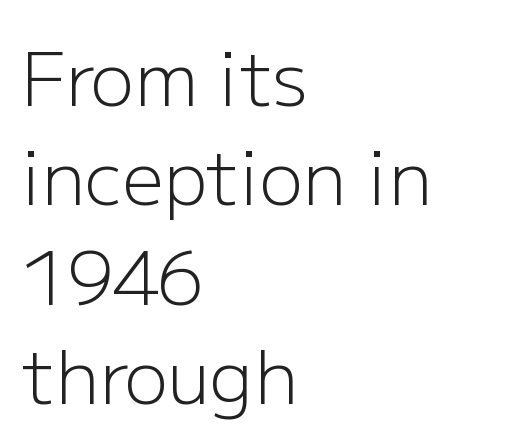
{"serif": "no", "italic": "no", "bold": "no", "weight": "light", "width": "normal", "stroke_contrast": "low", "x_height": "medium", "monospaced": "no", "underline": "no", "align": "left", "line_spacing": "normal", "line_spacing_ratio": 1.36, "letter_spacing": "normal", "letter_spacing_em": 0.0, "glyph_px": 73}
